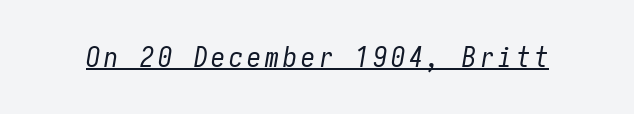
Style check: oblique. On a weight scale, this lands at 450 or below. Each line of the rendering has a horizontal stroke beneath the glyphs.
